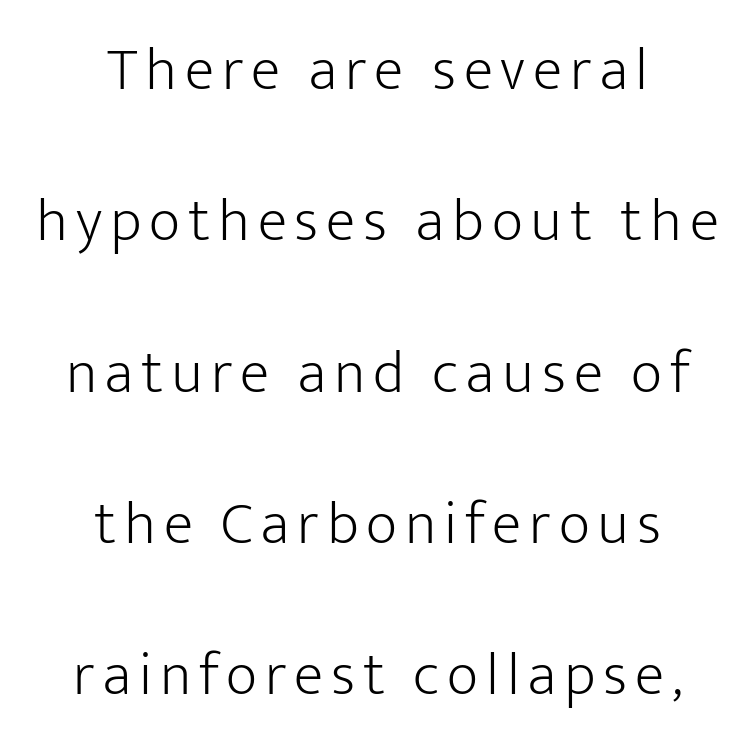
The zone under the glyphs is completely vacant. The designer went with a sans here, leaving each stem footless. Varying glyph widths throughout — classic text-font behaviour. If you drew a line through each stem, it would be perfectly vertical. Whoever set this chose breathing room over compactness in the vertical rhythm.
